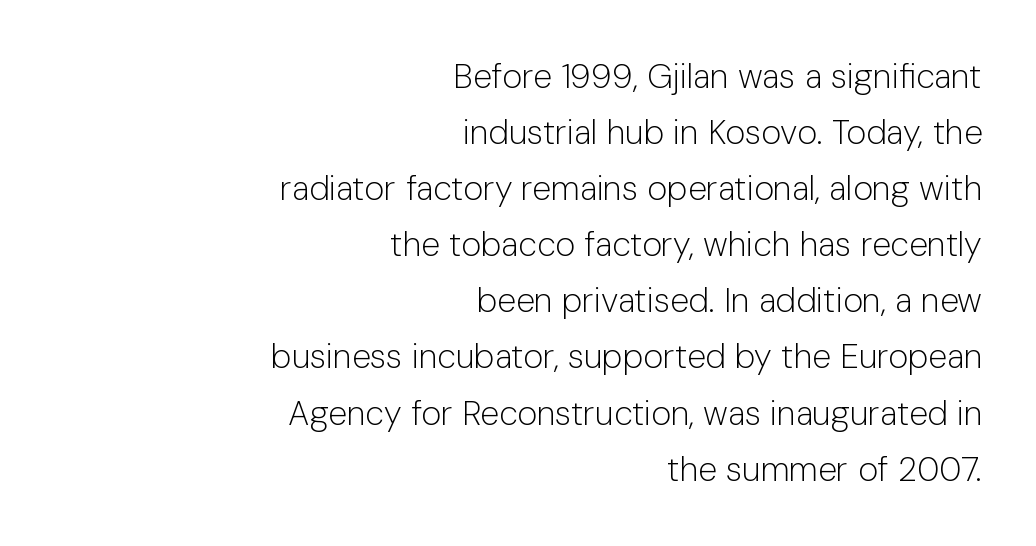
Descenders hang freely into open space. Notice how descenders clear the ascenders below comfortably — that's standard leading. Classification — sans serif. The paragraph shown leans on its right margin. Vertical strokes here are truly vertical.
